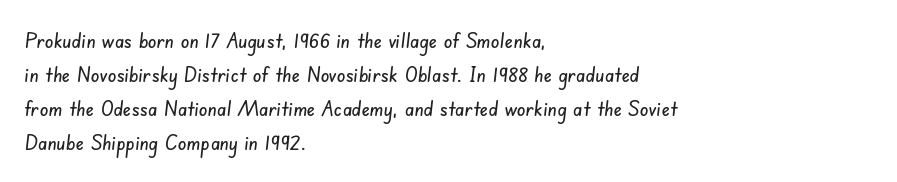
Reading down the column, the eye jumps a familiar distance to each next line. The area under the type is left untouched. All the whitespace from short lines collects on the right. The horizontal fit of the characters is conventional and even.
